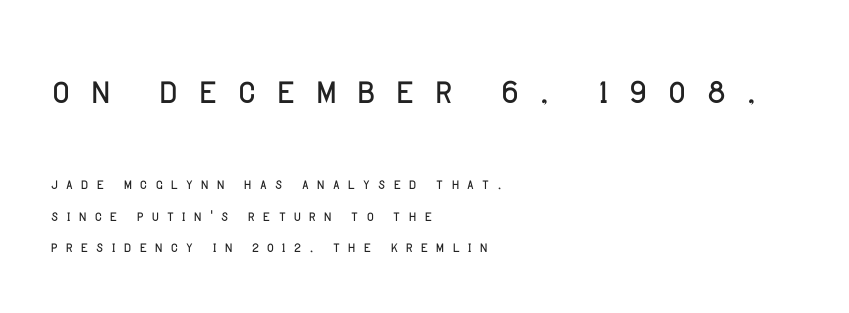
The image shows 48 px light sans-serif type, upright; set left-aligned, normal line spacing (1.66x), unusually wide letter spacing (+0.35 em), not underlined; the first (top) block is 2.53x larger; low stroke contrast and a large x-height.
